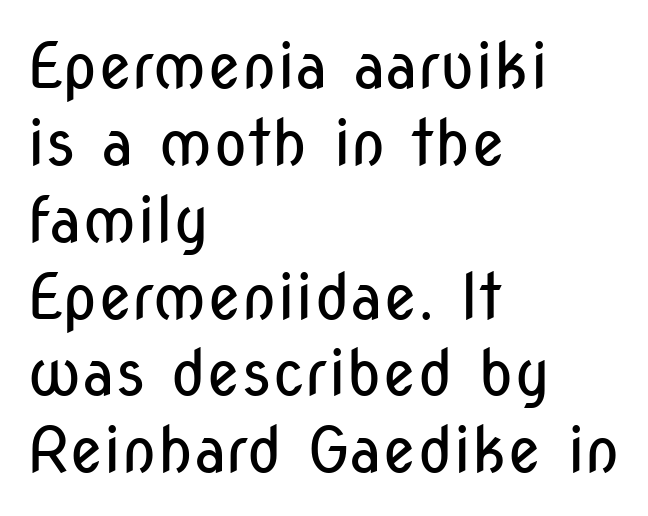
Q: Is the text bold? A: No.
Q: Is the text italic (slanted)? A: No, it is upright.
Q: Is the typeface a serif or a sans-serif typeface? A: Sans-serif.
Q: Is the text underlined? A: No.
Q: How is the paragraph aligned? A: Left-aligned.
Q: Is the spacing between letters normal or unusually wide? A: Normal.
Q: Width (condensed, normal, or wide)? A: Condensed.
Q: Stroke contrast? A: Low.
Q: x-height? A: Medium.
Q: Monospaced? A: No.
